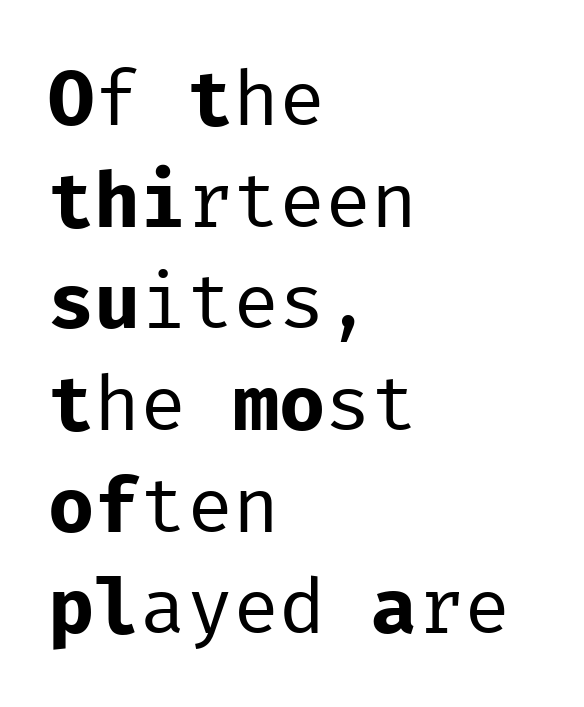
Q: Is the text bold? A: No.
Q: Is the text italic (slanted)? A: No, it is upright.
Q: Is the typeface a serif or a sans-serif typeface? A: Sans-serif.
Q: Is the text underlined? A: No.
Q: How is the paragraph aligned? A: Left-aligned.
Q: Is the spacing between letters normal or unusually wide? A: Normal.
Q: Is the spacing between lines tight, normal or loose? A: Normal.
Q: Width (condensed, normal, or wide)? A: Normal.
Q: Stroke contrast? A: Low.
Q: x-height? A: Medium.
Q: Monospaced? A: Yes.
